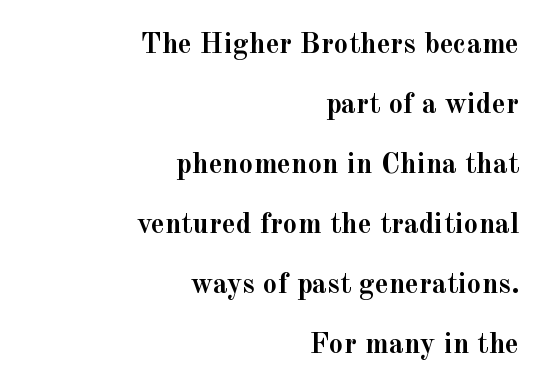
The image shows 29 px semibold serif type, upright; set right-aligned, loose line spacing (2.07x), normal letter spacing, not underlined; a small x-height.
